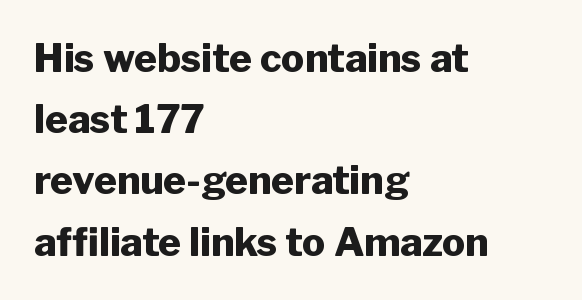
These lines were composed using upright roman letters. The compositor pushed each line to the left boundary. The typeface chosen for these lines omits serifs. Regarding leading, the lines here are spaced in the standard way. Quick note: underline off.
